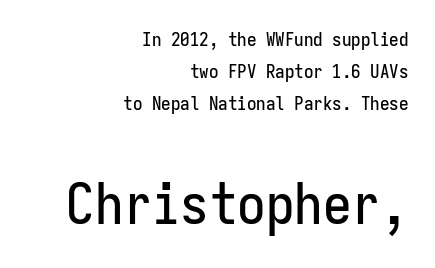
{"serif": "no", "italic": "no", "width": "condensed", "stroke_contrast": "low", "x_height": "medium", "monospaced": "yes", "underline": "no", "align": "right", "line_spacing": "normal", "line_spacing_ratio": 1.69, "letter_spacing": "normal", "letter_spacing_em": 0.0, "larger_block": "second", "size_ratio": 3.0, "glyph_px": 57}
